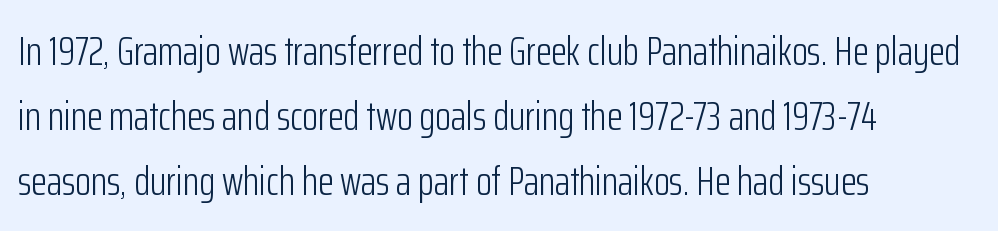
Q: Is the text bold? A: No.
Q: Is the text italic (slanted)? A: No, it is upright.
Q: Is the typeface a serif or a sans-serif typeface? A: Sans-serif.
Q: Is the text underlined? A: No.
Q: How is the paragraph aligned? A: Left-aligned.
Q: Is the spacing between letters normal or unusually wide? A: Normal.
Q: Is the spacing between lines tight, normal or loose? A: Normal.
Q: Width (condensed, normal, or wide)? A: Condensed.
Q: Stroke contrast? A: Low.
Q: x-height? A: Medium.
Q: Monospaced? A: No.
